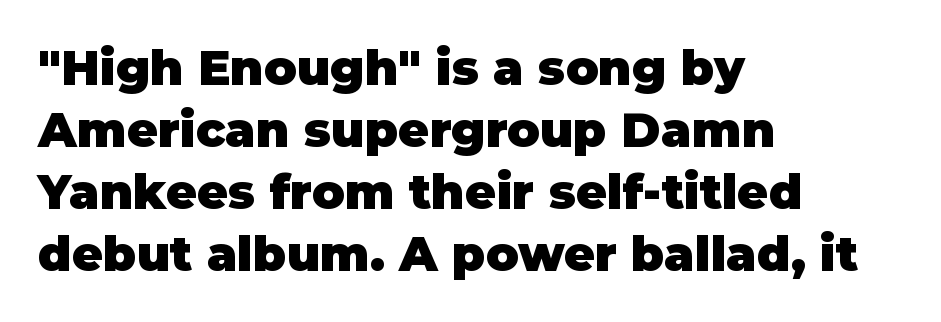
{"serif": "no", "italic": "no", "bold": "yes", "weight": "heavy", "width": "normal", "stroke_contrast": "low", "x_height": "large", "monospaced": "no", "underline": "no", "align": "left", "line_spacing": "normal", "line_spacing_ratio": 1.29, "letter_spacing": "normal", "letter_spacing_em": 0.0, "glyph_px": 48}
